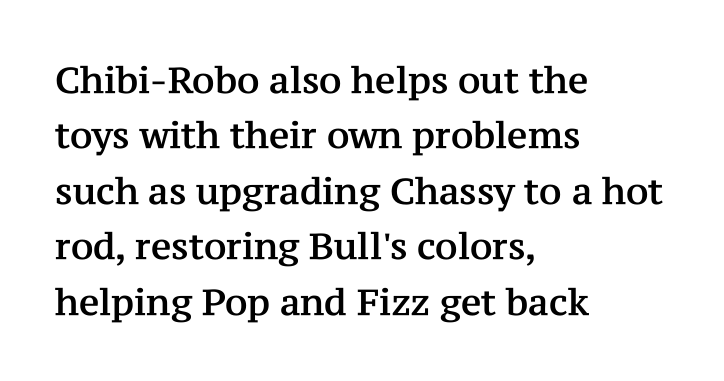
The image shows 36 px serif type, upright; set left-aligned, normal line spacing (1.54x), normal letter spacing, not underlined; medium stroke contrast and a medium x-height.
